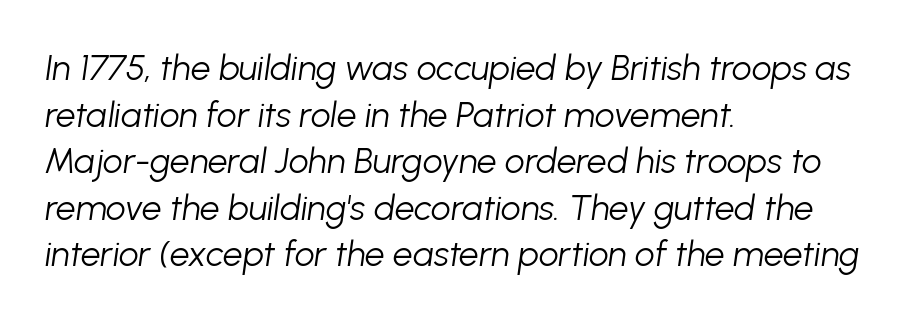
If you drew a line through each stem, it would be angled. The words here are not underlined. No letter is thick-stroked: the sample isn't bold. Line starts are locked; line ends wander.
